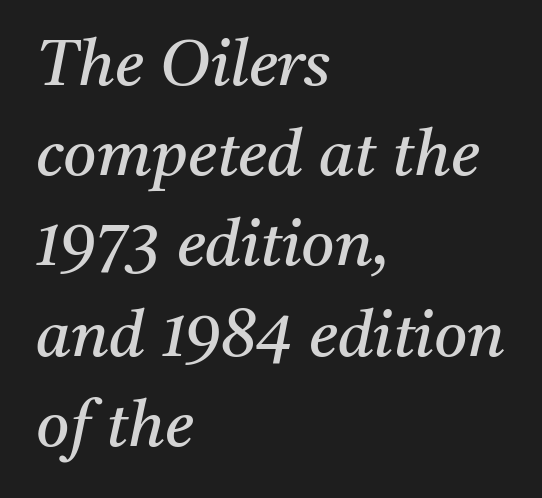
The image shows 64 px regular-weight serif type, italic (leaning right); set left-aligned, normal line spacing (1.41x), normal letter spacing, not underlined; medium stroke contrast and a medium x-height.
